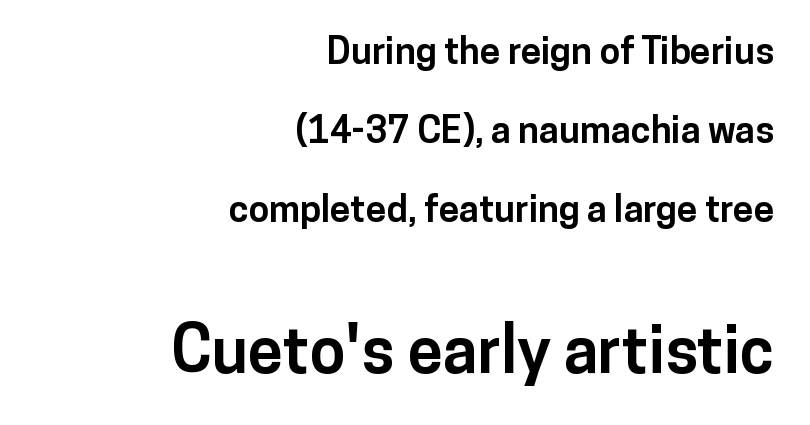
Caption: upper text group reduced, lower text group enlarged. The passage shown is typeset with a sans-serif family. The words here are not underlined. Posture: straight, roman, zero tilt.
